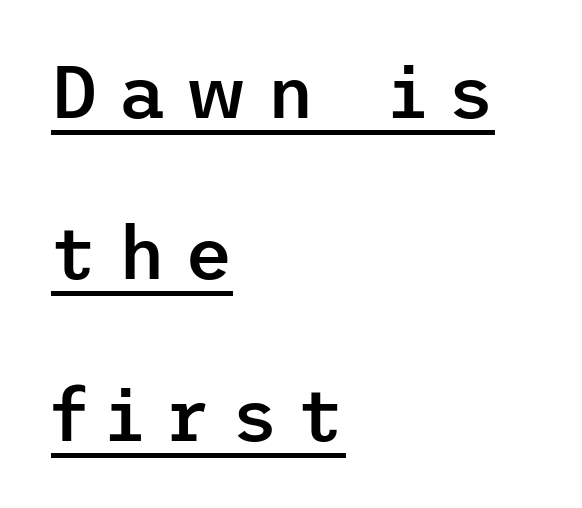
The image shows 73 px semibold sans-serif type, upright; set left-aligned, loose line spacing (2.21x), unusually wide letter spacing (+0.27 em), underlined; low stroke contrast and a medium x-height.
